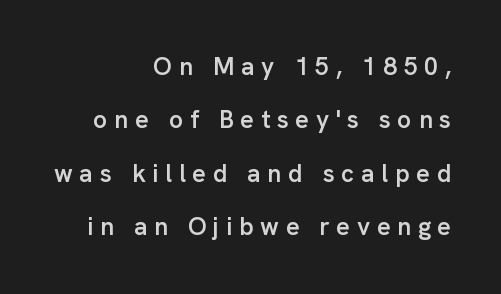
{"italic": "no", "bold": "semi", "underline": "no", "align": "right", "line_spacing": "loose", "line_spacing_ratio": 2.14, "letter_spacing": "wide", "letter_spacing_em": 0.27, "glyph_px": 25}
